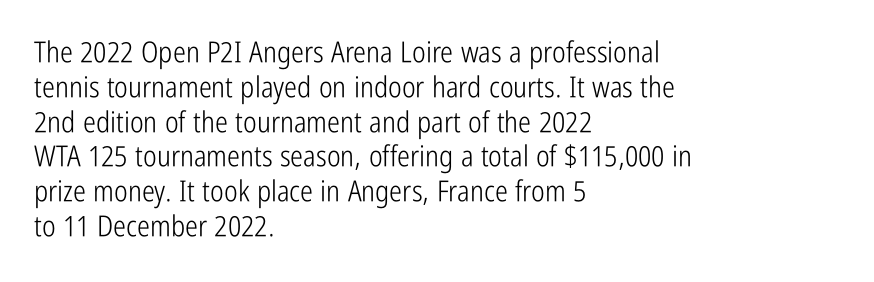
The image shows 29 px light, condensed sans-serif type, upright; set left-aligned, line spacing 1.2x, normal letter spacing, not underlined; low stroke contrast and a medium x-height.
